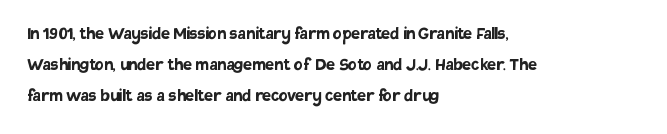
{"italic": "no", "bold": "yes", "underline": "no", "align": "left", "line_spacing": "normal", "line_spacing_ratio": 1.55, "letter_spacing": "normal", "letter_spacing_em": 0.0, "glyph_px": 20}
